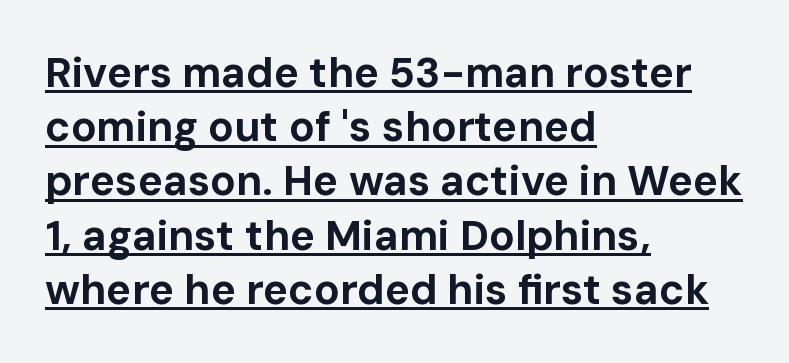
Q: Is the text bold? A: Yes.
Q: Is the text italic (slanted)? A: No, it is upright.
Q: Is the typeface a serif or a sans-serif typeface? A: Sans-serif.
Q: Is the text underlined? A: Yes.
Q: How is the paragraph aligned? A: Left-aligned.
Q: Is the spacing between letters normal or unusually wide? A: Normal.
Q: Is the spacing between lines tight, normal or loose? A: Normal.
Q: Width (condensed, normal, or wide)? A: Normal.
Q: Stroke contrast? A: Low.
Q: x-height? A: Medium.
Q: Monospaced? A: No.
